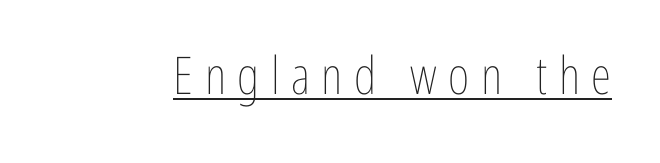
Q: Is the text bold? A: No.
Q: Is the text italic (slanted)? A: No, it is upright.
Q: Is the text underlined? A: Yes.
Q: Is the spacing between letters normal or unusually wide? A: Unusually wide.
Q: Width (condensed, normal, or wide)? A: Condensed.
Q: Stroke contrast? A: Low.
Q: x-height? A: Medium.
Q: Monospaced? A: No.
